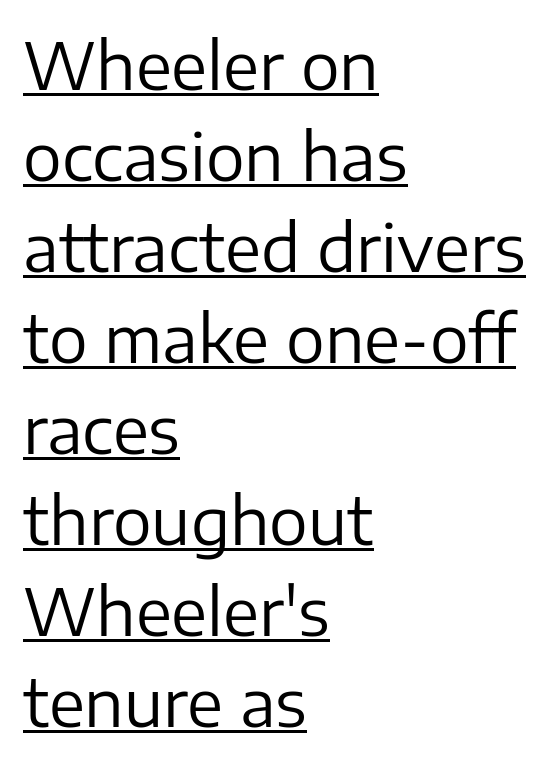
{"serif": "no", "italic": "no", "bold": "no", "weight": "regular", "width": "normal", "stroke_contrast": "low", "x_height": "medium", "monospaced": "no", "underline": "yes", "align": "left", "line_spacing": "normal", "line_spacing_ratio": 1.4, "letter_spacing": "normal", "letter_spacing_em": 0.0, "glyph_px": 65}
